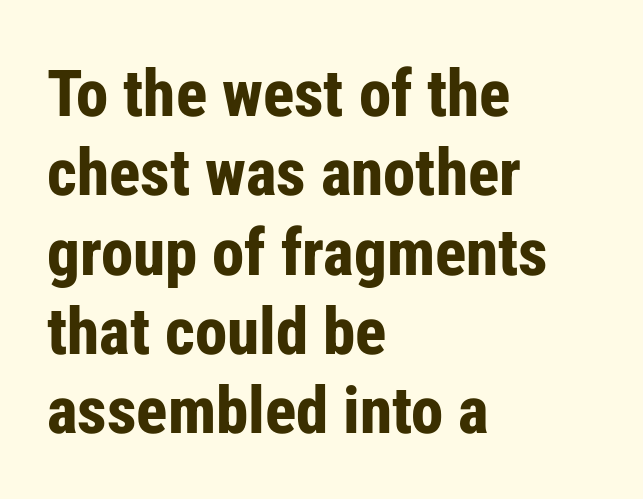
The image shows 65 px bold, condensed sans-serif type, upright; set left-aligned, line spacing 1.22x, normal letter spacing, not underlined; low stroke contrast and a medium x-height.
